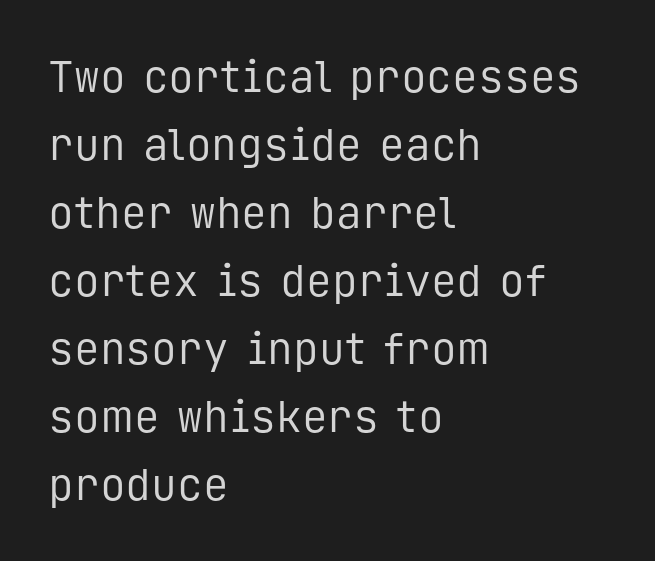
Q: Is the text bold? A: No.
Q: Is the text italic (slanted)? A: No, it is upright.
Q: Is the typeface a serif or a sans-serif typeface? A: Sans-serif.
Q: Is the text underlined? A: No.
Q: How is the paragraph aligned? A: Left-aligned.
Q: Is the spacing between letters normal or unusually wide? A: Normal.
Q: Is the spacing between lines tight, normal or loose? A: Normal.
Q: Width (condensed, normal, or wide)? A: Normal.
Q: Stroke contrast? A: Low.
Q: x-height? A: Medium.
Q: Monospaced? A: Yes.
